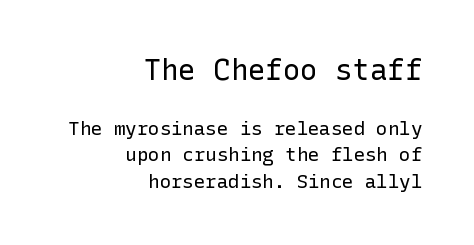
The image shows 29 px regular-weight sans-serif type, upright; set right-aligned, normal line spacing (1.4x), normal letter spacing, not underlined; the first (top) block is 1.53x larger; low stroke contrast and a medium x-height.
